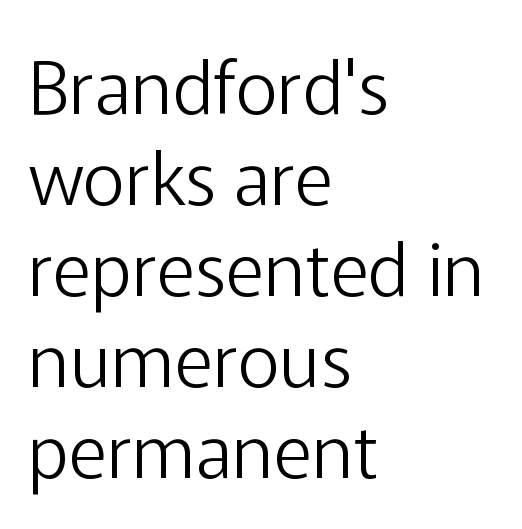
This sample is left-justified, so line endings fall wherever the words run out. This sample has the flowing, uneven cadence of proportional lettering. Letters have the restrained weight of plain body copy at most. Letters rest on an invisible, unmarked baseline. The horizontal fit of the characters is conventional and even.
